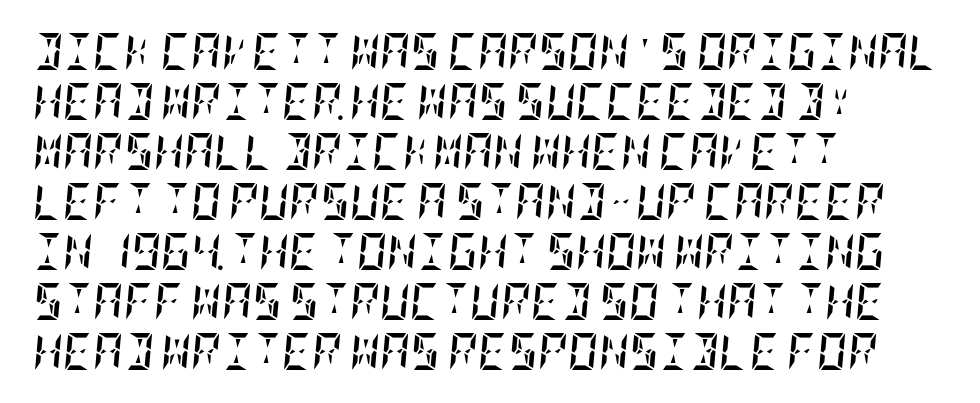
Q: Is the text bold? A: Yes.
Q: Is the text italic (slanted)? A: Yes, it leans right by about 5 degrees.
Q: Is the text underlined? A: No.
Q: How is the paragraph aligned? A: Left-aligned.
Q: Is the spacing between letters normal or unusually wide? A: Normal.
Q: Is the spacing between lines tight, normal or loose? A: Normal.
Q: Width (condensed, normal, or wide)? A: Condensed.
Q: Stroke contrast? A: Low.
Q: x-height? A: Large.
